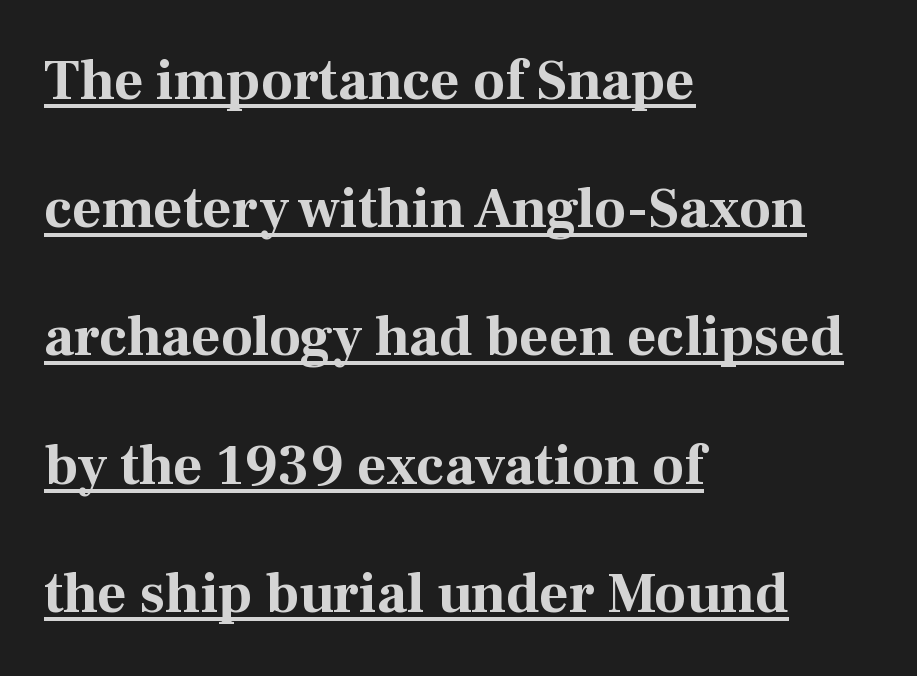
{"serif": "yes", "italic": "no", "bold": "yes", "weight": "bold", "width": "normal", "stroke_contrast": "medium", "x_height": "medium", "monospaced": "no", "underline": "yes", "align": "left", "line_spacing": "loose", "line_spacing_ratio": 2.25, "letter_spacing": "normal", "letter_spacing_em": 0.0, "glyph_px": 57}
